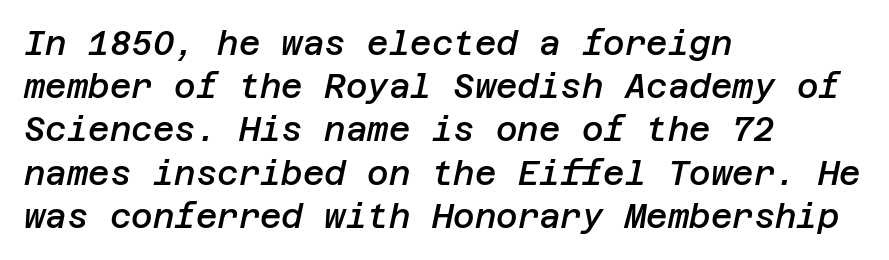
The image shows 33 px semibold type, italic (leaning right); set left-aligned, normal line spacing (1.31x), normal letter spacing, not underlined; low stroke contrast and a large x-height.
